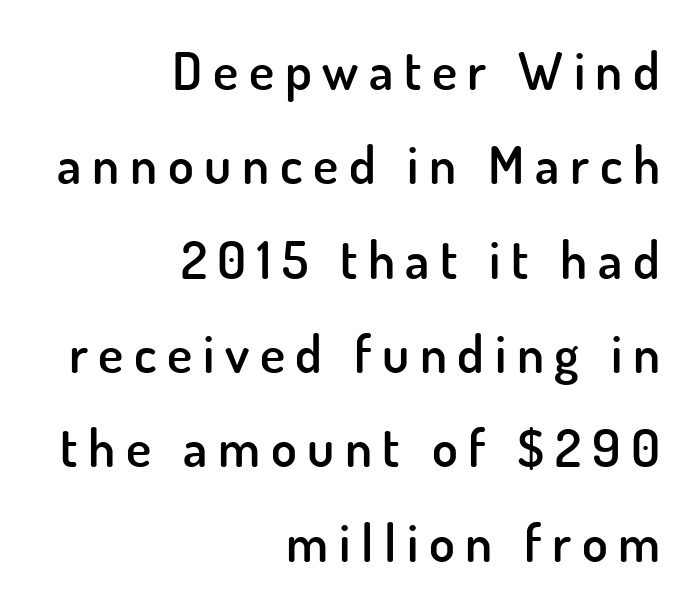
Q: Is the text bold? A: Semi-bold.
Q: Is the text italic (slanted)? A: No, it is upright.
Q: Is the typeface a serif or a sans-serif typeface? A: Sans-serif.
Q: Is the text underlined? A: No.
Q: How is the paragraph aligned? A: Right-aligned.
Q: Is the spacing between letters normal or unusually wide? A: Unusually wide.
Q: Width (condensed, normal, or wide)? A: Normal.
Q: Stroke contrast? A: Low.
Q: x-height? A: Small.
Q: Monospaced? A: No.
